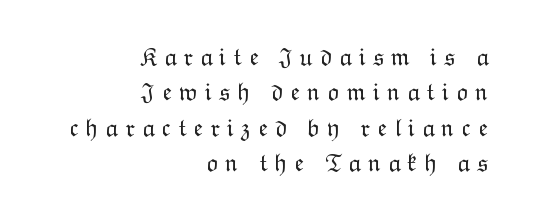
Decoration check: the copy has no underline. Reading down the column, the eye jumps a familiar distance to each next line. No chunkiness to these letters — they're not bold. Visually the block forms a straight wall on the right and a jagged coastline on the left. Letter spacing: wide. The type sits square on the baseline with zero lean.
